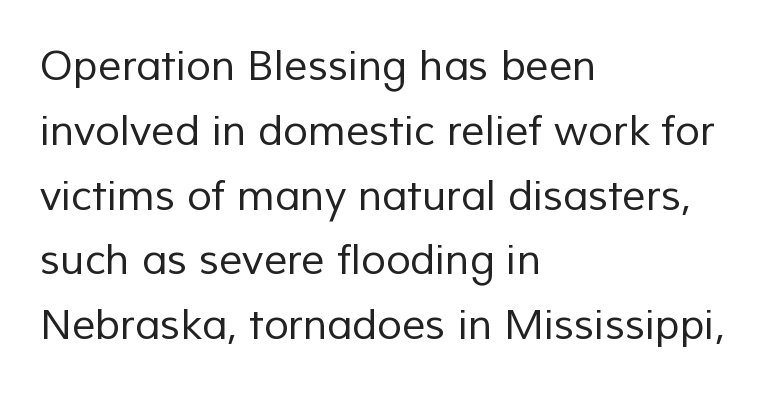
The image shows 41 px regular-weight sans-serif type; set left-aligned, normal line spacing (1.58x), normal letter spacing, not underlined; low stroke contrast and a medium x-height.
